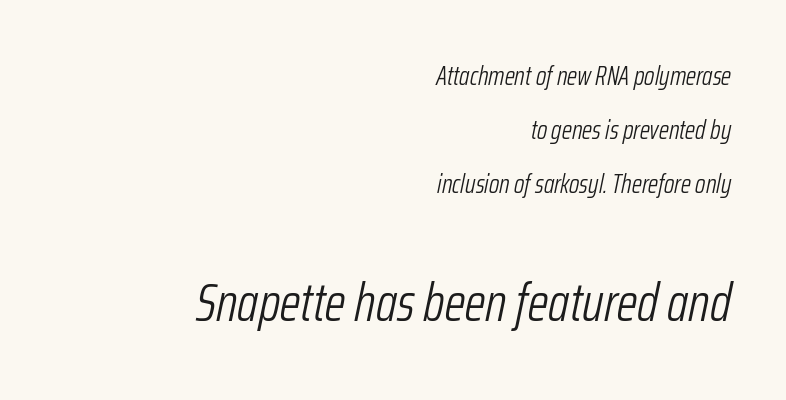
{"italic": "yes", "lean": "right", "slant_degrees": 12, "bold": "no", "weight": "light", "width": "condensed", "stroke_contrast": "low", "x_height": "medium", "monospaced": "no", "underline": "no", "align": "right", "line_spacing": "loose", "line_spacing_ratio": 2.08, "letter_spacing": "normal", "letter_spacing_em": 0.0, "larger_block": "second", "size_ratio": 2.04, "glyph_px": 53}
